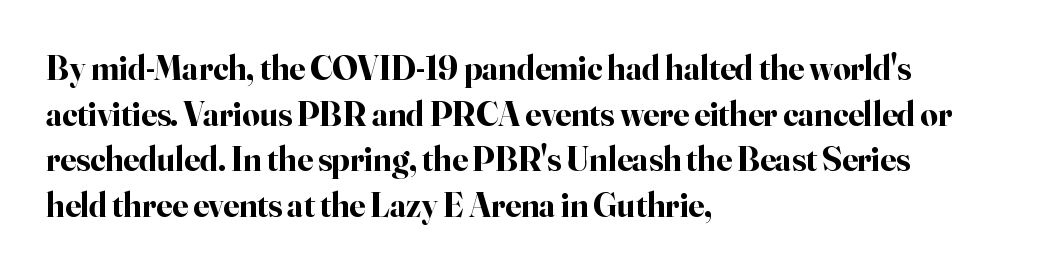
Q: Is the text bold? A: Yes.
Q: Is the text italic (slanted)? A: No, it is upright.
Q: Is the typeface a serif or a sans-serif typeface? A: Serif.
Q: Is the text underlined? A: No.
Q: How is the paragraph aligned? A: Left-aligned.
Q: Is the spacing between letters normal or unusually wide? A: Normal.
Q: Is the spacing between lines tight, normal or loose? A: Normal.
Q: Width (condensed, normal, or wide)? A: Normal.
Q: Stroke contrast? A: High.
Q: x-height? A: Small.
Q: Monospaced? A: No.
